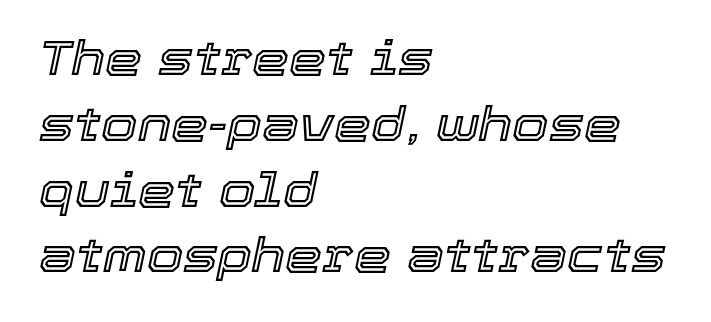
The image shows 47 px text type, italic (leaning right); set left-aligned, normal line spacing (1.4x), normal letter spacing, not underlined; a medium x-height.
